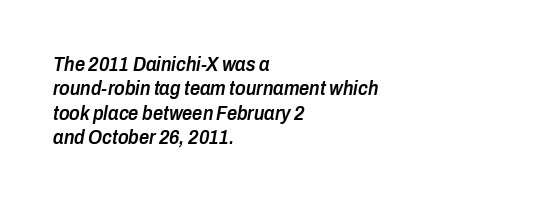
The image shows 20 px text type, italic (leaning right); set left-aligned, line spacing 1.22x, normal letter spacing, not underlined.
